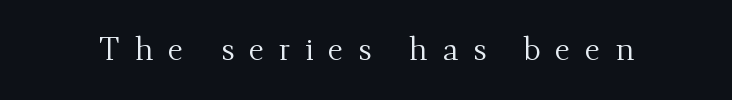
The area under the type is left untouched. Caption: expanded tracking, letters set apart. Stems here are at most as thick as an everyday book face. Upright lettering throughout. The designer went with a serif here, giving each stem small feet. Proportional: the letters do not fall into vertical columns.
